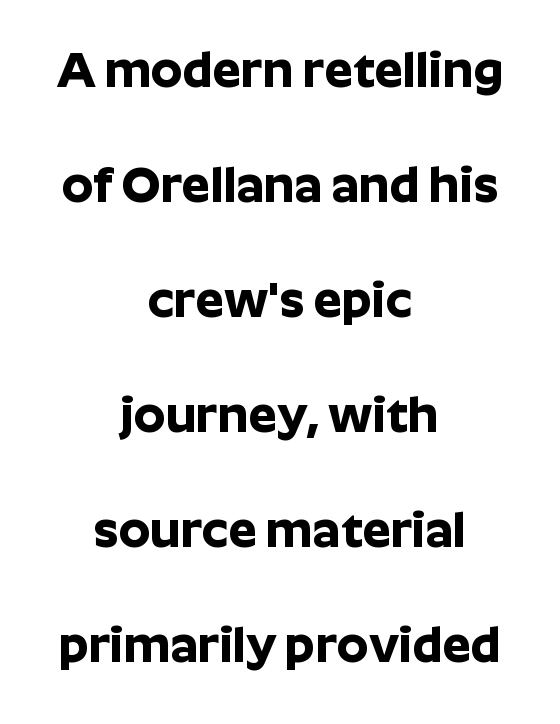
{"serif": "no", "italic": "no", "bold": "yes", "weight": "bold", "width": "normal", "stroke_contrast": "low", "x_height": "medium", "monospaced": "no", "underline": "no", "align": "center", "line_spacing": "loose", "line_spacing_ratio": 2.3, "letter_spacing": "normal", "letter_spacing_em": 0.0, "glyph_px": 50}
